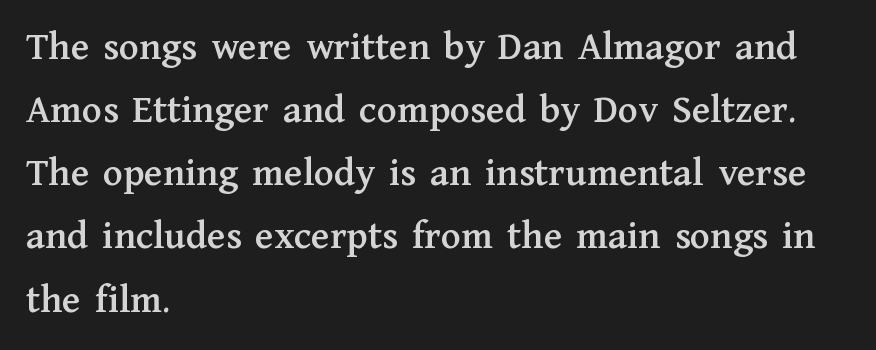
Q: Is the text italic (slanted)? A: No, it is upright.
Q: Is the typeface a serif or a sans-serif typeface? A: Serif.
Q: Is the text underlined? A: No.
Q: How is the paragraph aligned? A: Left-aligned.
Q: Is the spacing between letters normal or unusually wide? A: Normal.
Q: Is the spacing between lines tight, normal or loose? A: Normal.
Q: Width (condensed, normal, or wide)? A: Normal.
Q: Stroke contrast? A: Medium.
Q: x-height? A: Medium.
Q: Monospaced? A: No.
